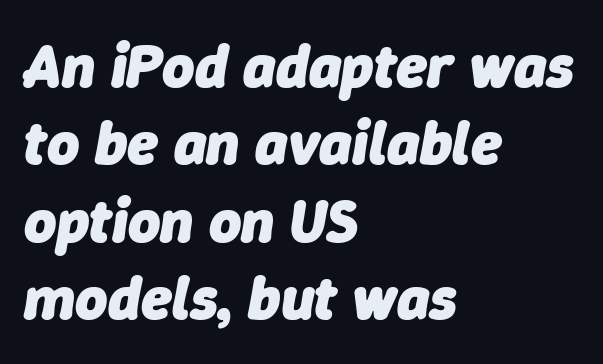
The image shows 62 px heavy type, italic (leaning right); set left-aligned, normal line spacing (1.25x), normal letter spacing, not underlined; low stroke contrast and a medium x-height.
